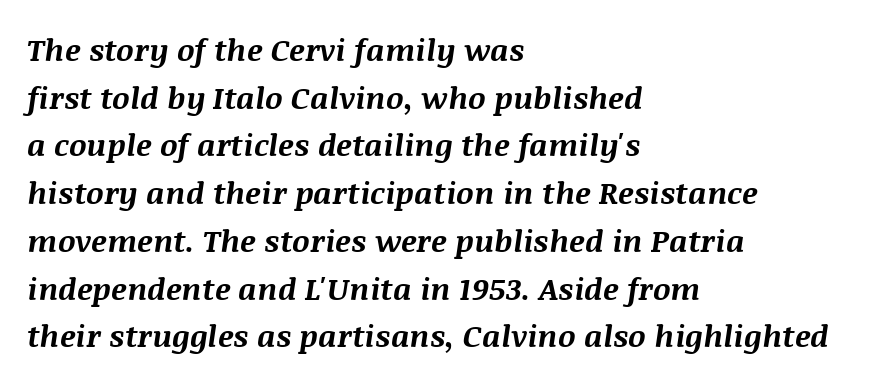
Q: Is the text bold? A: Yes.
Q: Is the text italic (slanted)? A: Yes, it leans right by about 8 degrees.
Q: Is the text underlined? A: No.
Q: How is the paragraph aligned? A: Left-aligned.
Q: Is the spacing between letters normal or unusually wide? A: Normal.
Q: Is the spacing between lines tight, normal or loose? A: Normal.
Q: Width (condensed, normal, or wide)? A: Normal.
Q: Stroke contrast? A: Medium.
Q: x-height? A: Large.
Q: Monospaced? A: No.
